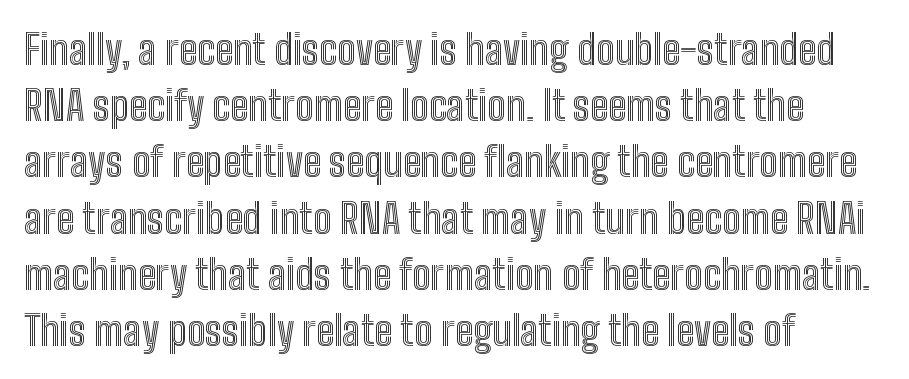
{"italic": "no", "width": "condensed", "x_height": "medium", "monospaced": "no", "underline": "no", "align": "left", "line_spacing": "normal", "line_spacing_ratio": 1.37, "letter_spacing": "normal", "letter_spacing_em": 0.0, "glyph_px": 41}
